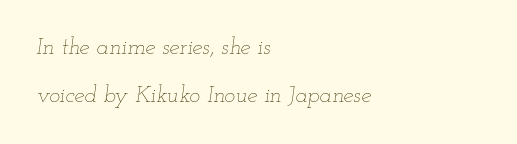
Anything drawn beneath the words? Only blank space. Leading is clearly above the norm, producing a sparse column. Slanted lettering throughout. Which margin do the lines hug? The left one — the right edge is uneven.
